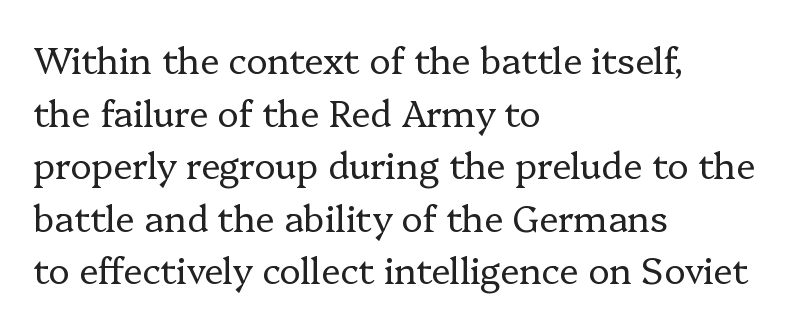
Q: Is the text bold? A: No.
Q: Is the text italic (slanted)? A: No, it is upright.
Q: Is the typeface a serif or a sans-serif typeface? A: Serif.
Q: Is the text underlined? A: No.
Q: How is the paragraph aligned? A: Left-aligned.
Q: Is the spacing between letters normal or unusually wide? A: Normal.
Q: Is the spacing between lines tight, normal or loose? A: Normal.
Q: Width (condensed, normal, or wide)? A: Normal.
Q: Stroke contrast? A: Low.
Q: x-height? A: Medium.
Q: Monospaced? A: No.
